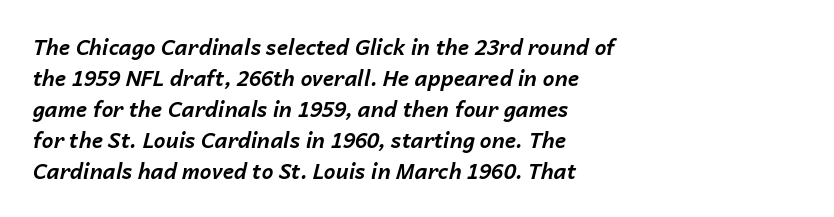
The image shows 21 px bold type, italic (leaning right); set left-aligned, normal line spacing (1.48x), normal letter spacing, not underlined.
